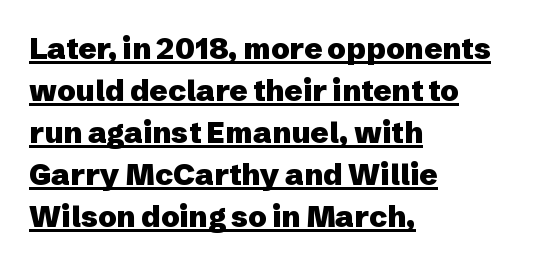
The image shows 30 px heavy sans-serif type, upright; set left-aligned, normal line spacing (1.4x), normal letter spacing, underlined; low stroke contrast and a medium x-height.
